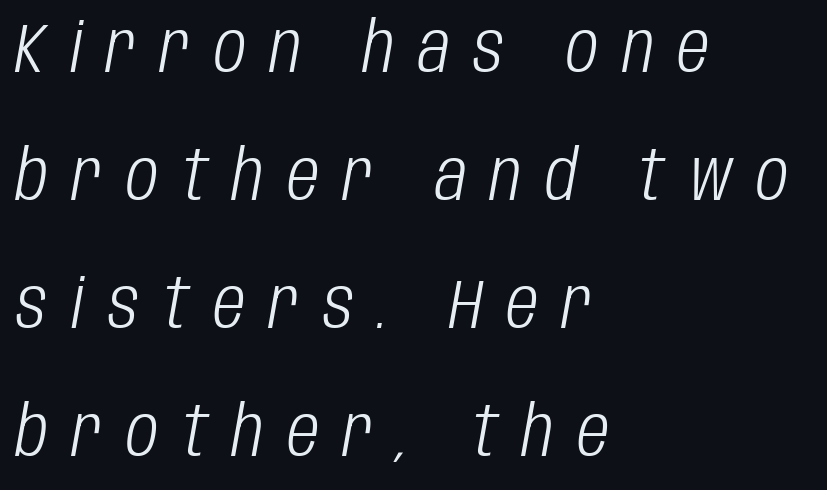
Q: Is the text bold? A: No.
Q: Is the text italic (slanted)? A: Yes, it leans right by about 10 degrees.
Q: Is the text underlined? A: No.
Q: How is the paragraph aligned? A: Left-aligned.
Q: Is the spacing between letters normal or unusually wide? A: Unusually wide.
Q: Width (condensed, normal, or wide)? A: Condensed.
Q: Stroke contrast? A: Low.
Q: x-height? A: Large.
Q: Monospaced? A: No.
